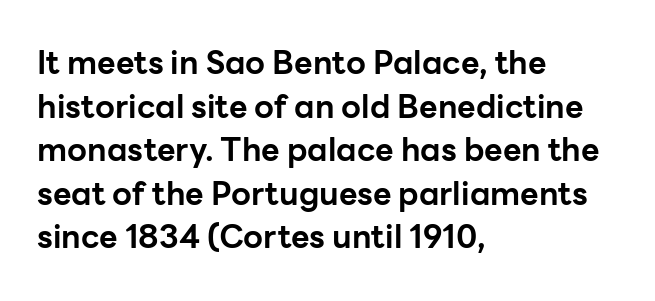
{"serif": "no", "italic": "no", "bold": "yes", "weight": "bold", "width": "normal", "stroke_contrast": "low", "x_height": "medium", "monospaced": "no", "underline": "no", "align": "left", "line_spacing": "normal", "line_spacing_ratio": 1.36, "letter_spacing": "normal", "letter_spacing_em": 0.0, "glyph_px": 32}
